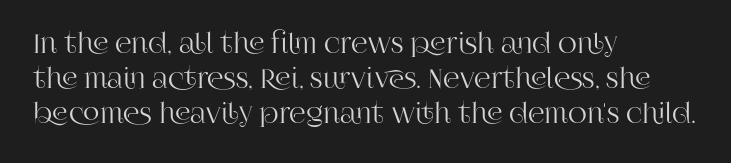
Q: Is the text italic (slanted)? A: No, it is upright.
Q: Is the text underlined? A: No.
Q: How is the paragraph aligned? A: Left-aligned.
Q: Is the spacing between letters normal or unusually wide? A: Normal.
Q: Is the spacing between lines tight, normal or loose? A: Normal.
